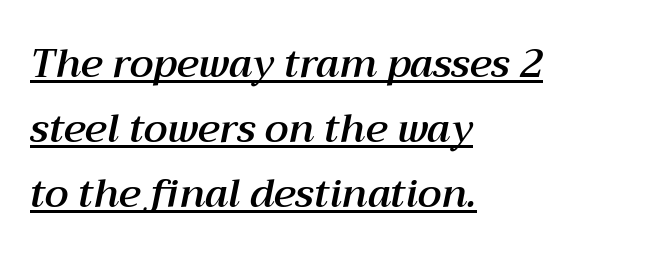
Q: Is the text italic (slanted)? A: Yes, it leans right by about 12 degrees.
Q: Is the text underlined? A: Yes.
Q: How is the paragraph aligned? A: Left-aligned.
Q: Is the spacing between letters normal or unusually wide? A: Normal.
Q: Is the spacing between lines tight, normal or loose? A: Normal.
Q: Width (condensed, normal, or wide)? A: Normal.
Q: Stroke contrast? A: Medium.
Q: x-height? A: Medium.
Q: Monospaced? A: No.
